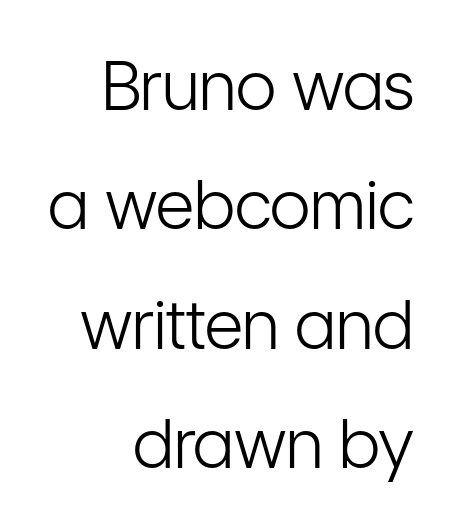
{"serif": "no", "italic": "no", "bold": "no", "weight": "light", "width": "condensed", "stroke_contrast": "low", "x_height": "medium", "monospaced": "no", "underline": "no", "align": "right", "line_spacing_ratio": 1.78, "letter_spacing": "normal", "letter_spacing_em": 0.0, "glyph_px": 67}
